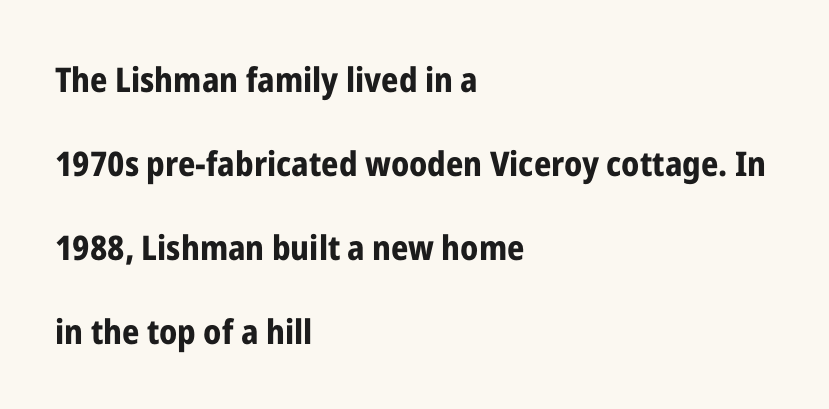
Q: Is the text bold? A: Yes.
Q: Is the text italic (slanted)? A: No, it is upright.
Q: Is the typeface a serif or a sans-serif typeface? A: Sans-serif.
Q: Is the text underlined? A: No.
Q: How is the paragraph aligned? A: Left-aligned.
Q: Is the spacing between letters normal or unusually wide? A: Normal.
Q: Is the spacing between lines tight, normal or loose? A: Loose.
Q: Width (condensed, normal, or wide)? A: Condensed.
Q: Stroke contrast? A: Low.
Q: x-height? A: Medium.
Q: Monospaced? A: No.
